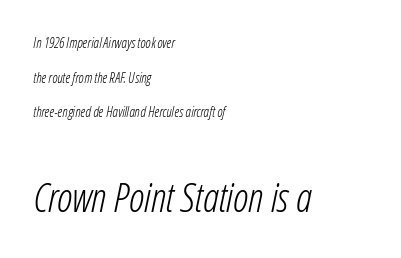
The image shows 40 px light, condensed type, italic (leaning right); set left-aligned, loose line spacing (2.48x), normal letter spacing, not underlined; the second (bottom) block is 2.86x larger; low stroke contrast and a medium x-height.
